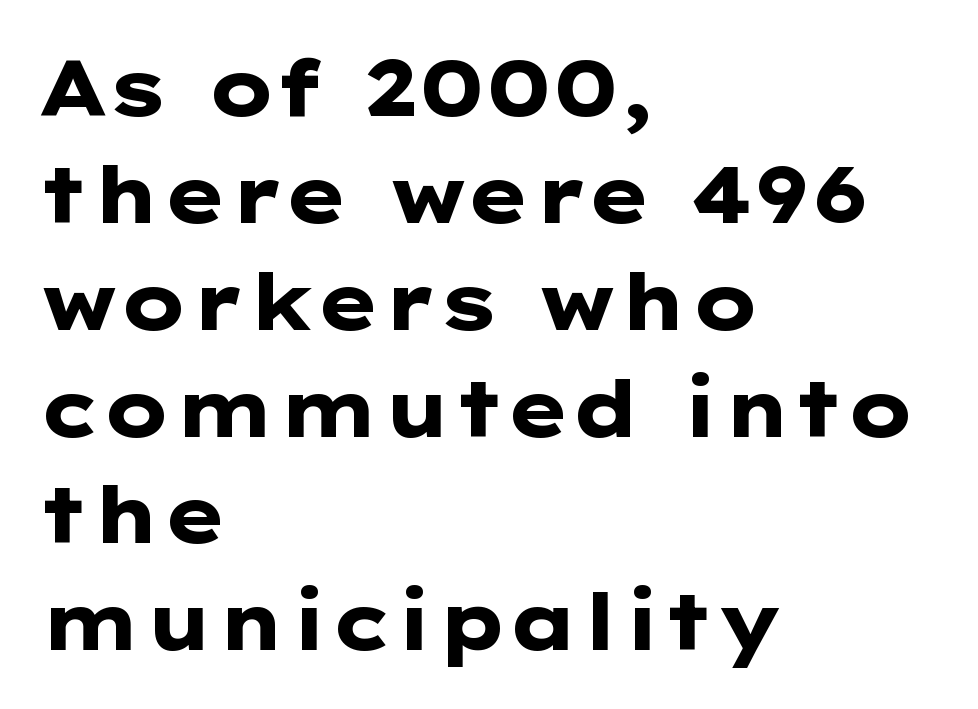
One-word summary of the alignment: left. A typesetter would call this zero additional tracking. How would I describe the line gaps? Plain and ordinary. How heavy is the stroke? Heavy — this is a bold. A roman cut, with each character standing at attention. The letters carry no serifs — their stems end cleanly without finishing strokes.
